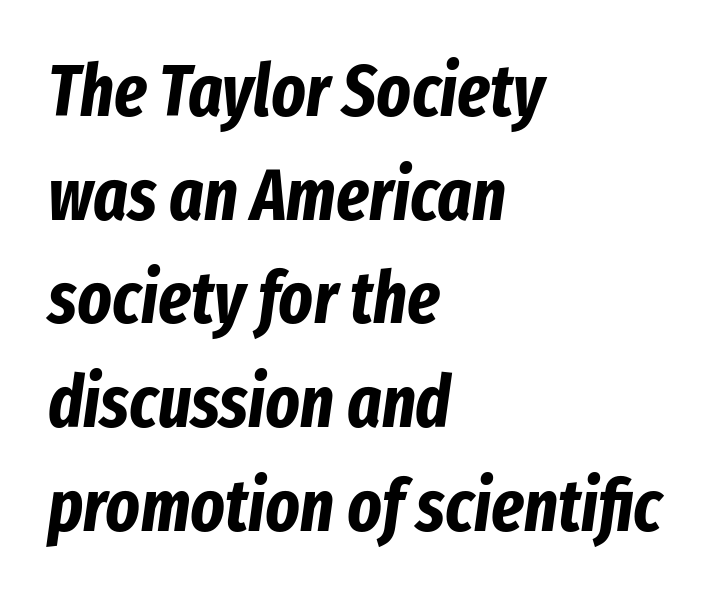
Q: Is the text bold? A: Yes.
Q: Is the text italic (slanted)? A: Yes, it leans right by about 8 degrees.
Q: Is the text underlined? A: No.
Q: How is the paragraph aligned? A: Left-aligned.
Q: Is the spacing between letters normal or unusually wide? A: Normal.
Q: Is the spacing between lines tight, normal or loose? A: Normal.
Q: Width (condensed, normal, or wide)? A: Condensed.
Q: Stroke contrast? A: Low.
Q: x-height? A: Medium.
Q: Monospaced? A: No.
